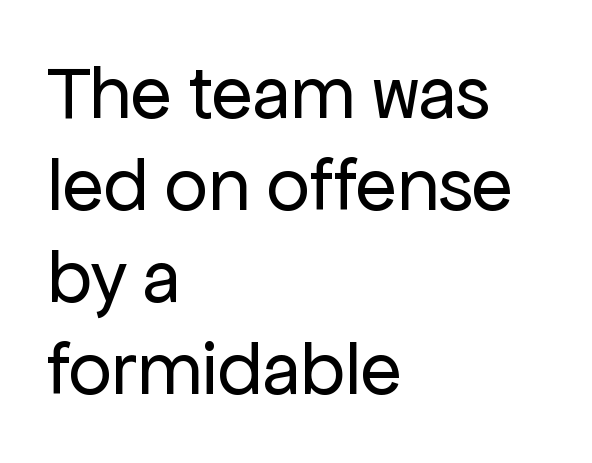
Q: Is the text bold? A: No.
Q: Is the text italic (slanted)? A: No, it is upright.
Q: Is the typeface a serif or a sans-serif typeface? A: Sans-serif.
Q: Is the text underlined? A: No.
Q: How is the paragraph aligned? A: Left-aligned.
Q: Is the spacing between letters normal or unusually wide? A: Normal.
Q: Width (condensed, normal, or wide)? A: Normal.
Q: Stroke contrast? A: Low.
Q: x-height? A: Medium.
Q: Monospaced? A: No.
